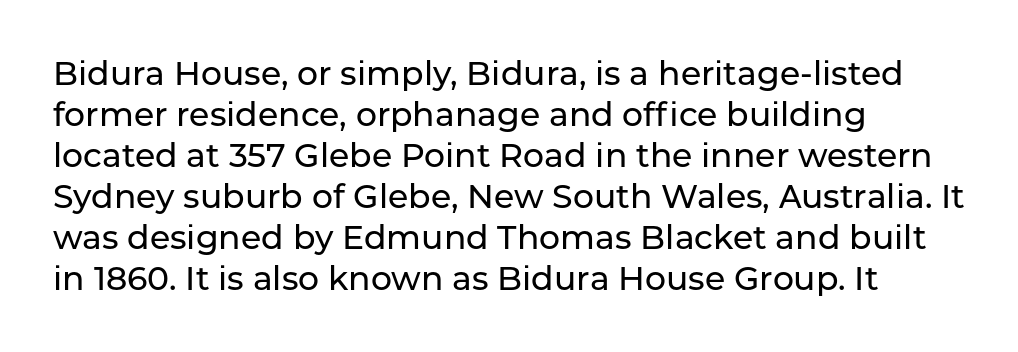
The glyphs in this specimen are sans serif. A typesetter would call this proportional, since set widths differ per character. Every character sits straight up, as roman type does. A student would call this left alignment; a typographer would say flush left, rag right.
